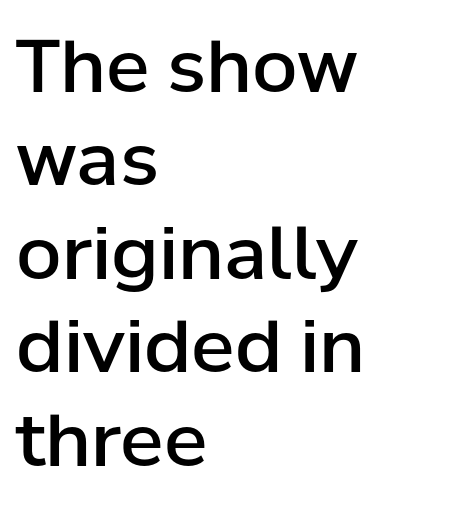
The passage shown is semibold, sitting just below true bold. The type family on display is of the sans-serif kind. Is this a fixed-width face? No — the glyphs have proportional, varying widths. This rendering leaves character spacing at its baseline value. Leading matches the norm, producing a regular column. Line beginnings align vertically; line endings do not.
